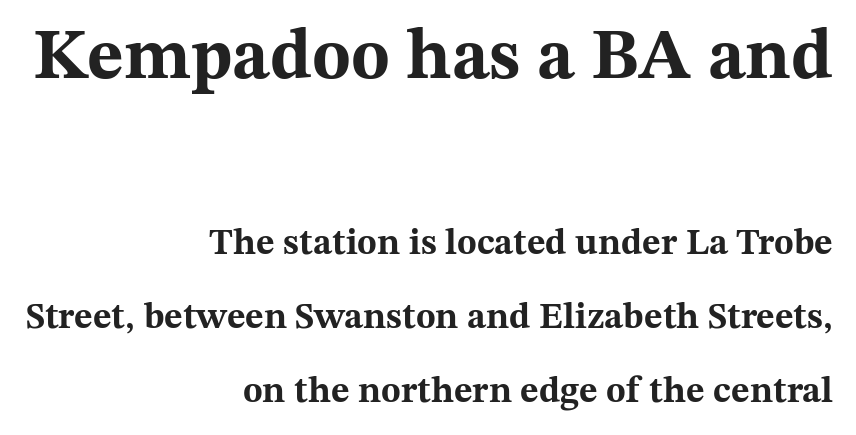
The image shows 71 px bold, wide serif type, upright; set right-aligned, loose line spacing (2.06x), normal letter spacing, not underlined; the first (top) block is 1.97x larger; medium stroke contrast and a medium x-height.
